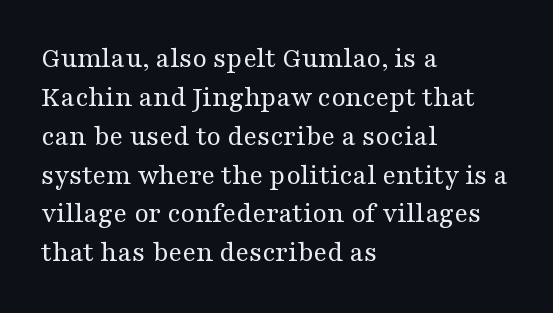
Q: Is the text bold? A: No.
Q: Is the text italic (slanted)? A: No, it is upright.
Q: Is the typeface a serif or a sans-serif typeface? A: Serif.
Q: Is the text underlined? A: No.
Q: How is the paragraph aligned? A: Left-aligned.
Q: Is the spacing between letters normal or unusually wide? A: Normal.
Q: Is the spacing between lines tight, normal or loose? A: Normal.
Q: Width (condensed, normal, or wide)? A: Wide.
Q: Stroke contrast? A: Medium.
Q: x-height? A: Medium.
Q: Monospaced? A: No.
